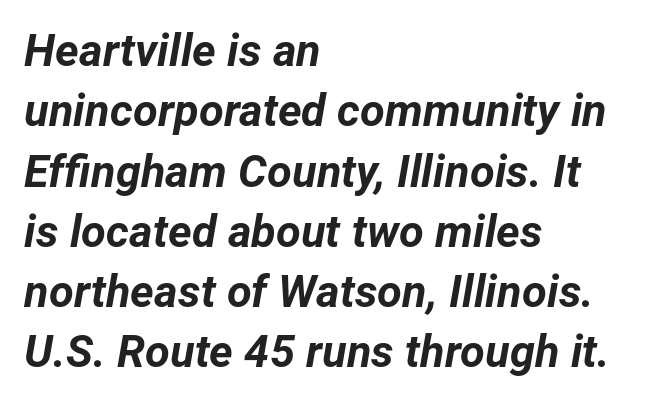
{"italic": "yes", "lean": "right", "slant_degrees": 12, "bold": "yes", "weight": "bold", "width": "normal", "stroke_contrast": "low", "x_height": "medium", "monospaced": "no", "underline": "no", "align": "left", "line_spacing": "normal", "line_spacing_ratio": 1.34, "letter_spacing": "normal", "letter_spacing_em": 0.0, "glyph_px": 45}
